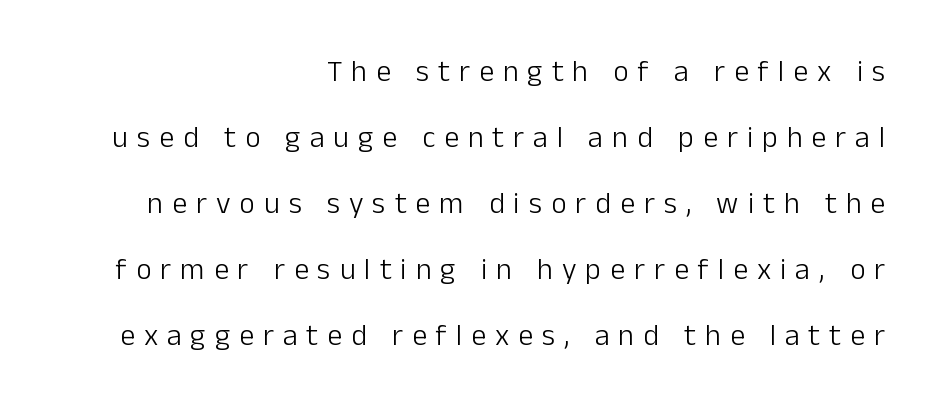
Q: Is the text bold? A: No.
Q: Is the text italic (slanted)? A: No, it is upright.
Q: Is the typeface a serif or a sans-serif typeface? A: Sans-serif.
Q: Is the text underlined? A: No.
Q: How is the paragraph aligned? A: Right-aligned.
Q: Is the spacing between letters normal or unusually wide? A: Unusually wide.
Q: Is the spacing between lines tight, normal or loose? A: Loose.
Q: Width (condensed, normal, or wide)? A: Normal.
Q: Stroke contrast? A: Low.
Q: x-height? A: Medium.
Q: Monospaced? A: No.
